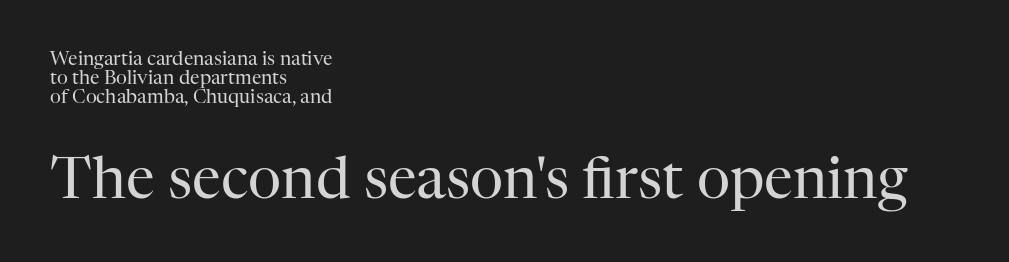
Q: Is the text bold? A: No.
Q: Is the text italic (slanted)? A: No, it is upright.
Q: Is the typeface a serif or a sans-serif typeface? A: Serif.
Q: Is the text underlined? A: No.
Q: How is the paragraph aligned? A: Left-aligned.
Q: Is the spacing between letters normal or unusually wide? A: Normal.
Q: Is the spacing between lines tight, normal or loose? A: Tight.
Q: Which block of text is set in a larger size, the first (top) or the second (bottom)? A: The second (bottom) one.
Q: Width (condensed, normal, or wide)? A: Normal.
Q: Stroke contrast? A: High.
Q: x-height? A: Medium.
Q: Monospaced? A: No.
